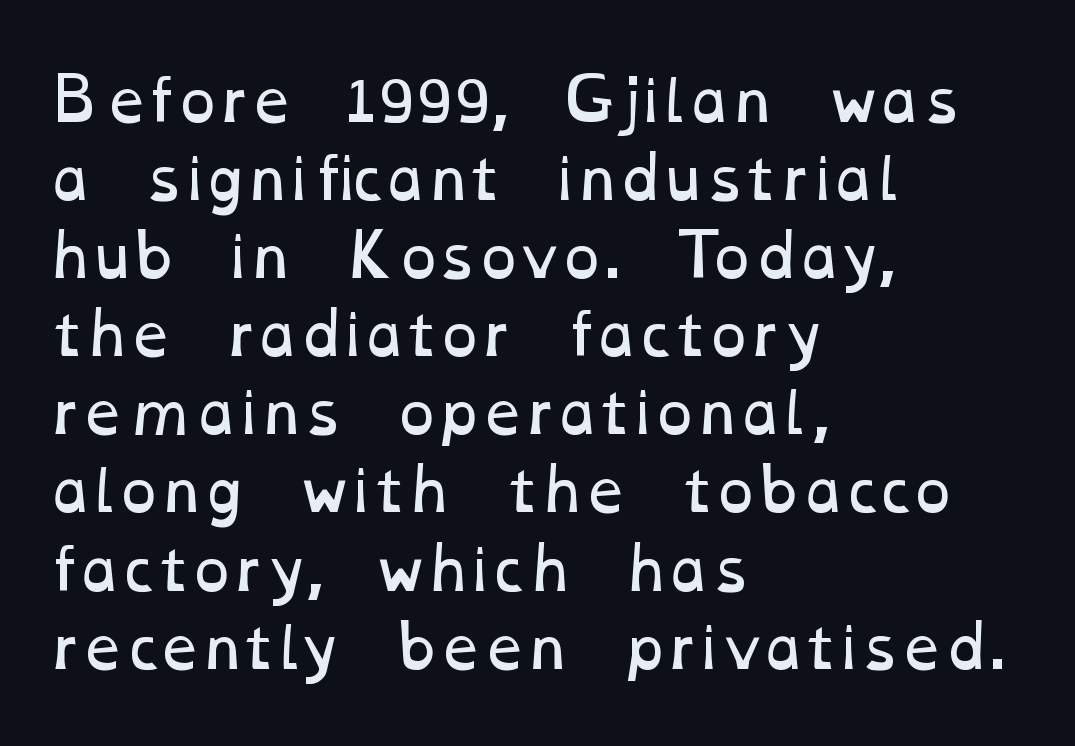
{"bold": "no", "weight": "regular", "width": "wide", "stroke_contrast": "low", "x_height": "medium", "monospaced": "no", "underline": "no", "align": "left", "line_spacing": "normal", "line_spacing_ratio": 1.37, "letter_spacing": "normal", "letter_spacing_em": 0.0, "glyph_px": 57}
